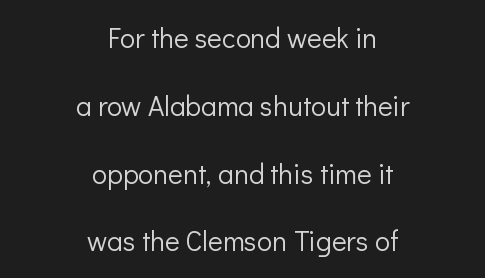
The image shows 28 px light sans-serif type, upright; set centered, loose line spacing (2.42x), normal letter spacing, not underlined; low stroke contrast and a medium x-height.
